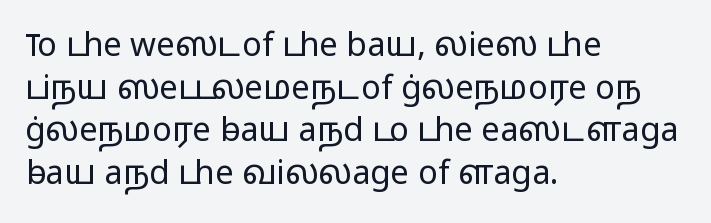
Q: Is the text bold? A: No.
Q: Is the text italic (slanted)? A: No, it is upright.
Q: Is the typeface a serif or a sans-serif typeface? A: Sans-serif.
Q: Is the text underlined? A: No.
Q: How is the paragraph aligned? A: Left-aligned.
Q: Is the spacing between letters normal or unusually wide? A: Normal.
Q: Is the spacing between lines tight, normal or loose? A: Normal.
Q: Width (condensed, normal, or wide)? A: Wide.
Q: Stroke contrast? A: Low.
Q: x-height? A: Medium.
Q: Monospaced? A: No.
